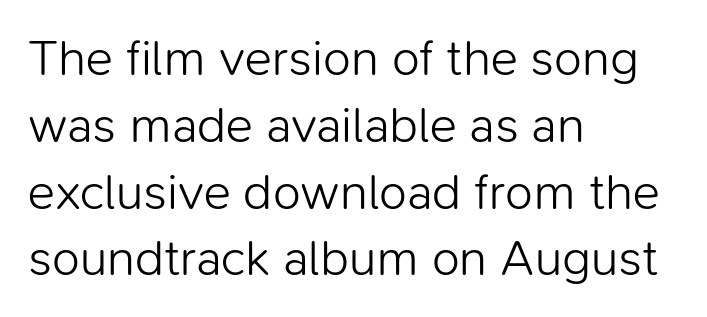
Q: Is the text bold? A: No.
Q: Is the text italic (slanted)? A: No, it is upright.
Q: Is the typeface a serif or a sans-serif typeface? A: Sans-serif.
Q: Is the text underlined? A: No.
Q: How is the paragraph aligned? A: Left-aligned.
Q: Is the spacing between letters normal or unusually wide? A: Normal.
Q: Is the spacing between lines tight, normal or loose? A: Normal.
Q: Width (condensed, normal, or wide)? A: Normal.
Q: Stroke contrast? A: Low.
Q: x-height? A: Medium.
Q: Monospaced? A: No.
